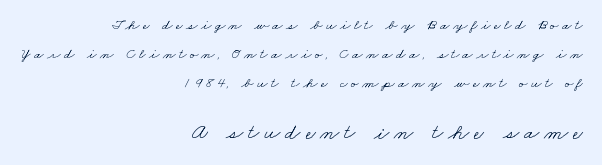
Q: Is the text bold? A: No.
Q: Is the text underlined? A: No.
Q: How is the paragraph aligned? A: Right-aligned.
Q: Is the spacing between letters normal or unusually wide? A: Unusually wide.
Q: Is the spacing between lines tight, normal or loose? A: Loose.
Q: Which block of text is set in a larger size, the first (top) or the second (bottom)? A: The second (bottom) one.
